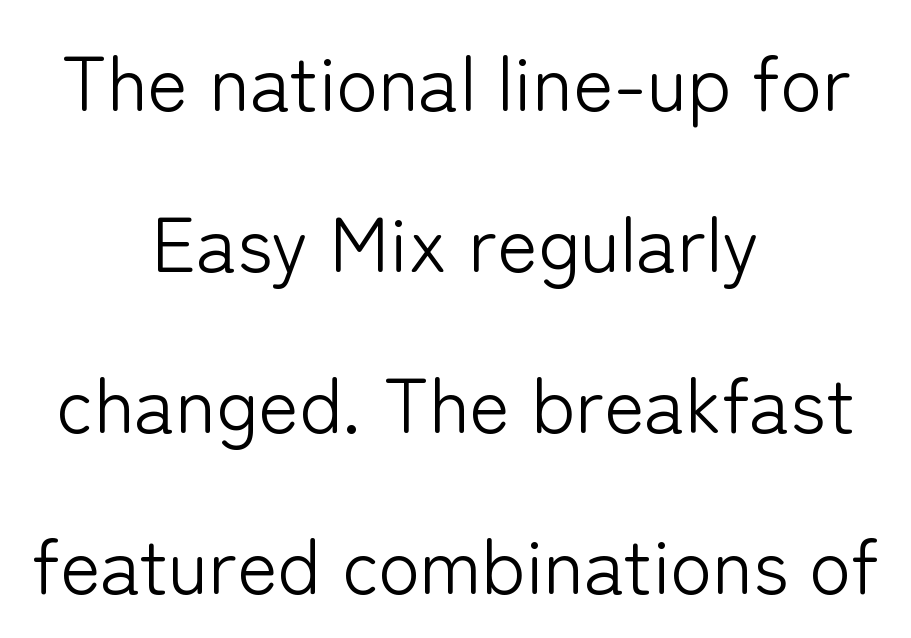
{"serif": "no", "italic": "no", "bold": "no", "weight": "light", "width": "normal", "stroke_contrast": "low", "x_height": "medium", "monospaced": "no", "underline": "no", "align": "center", "line_spacing": "loose", "line_spacing_ratio": 2.09, "letter_spacing": "normal", "letter_spacing_em": 0.0, "glyph_px": 77}
